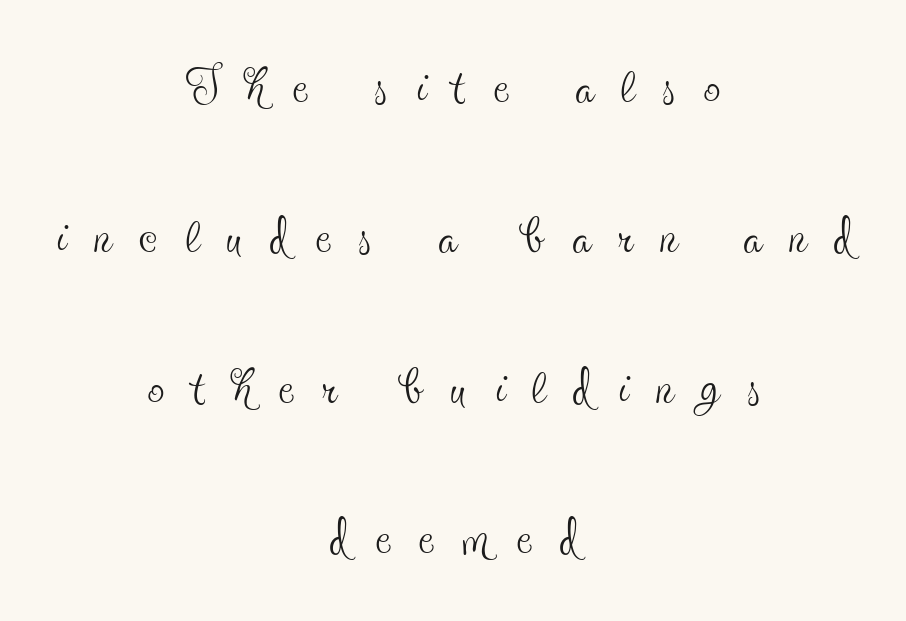
The image shows 68 px thin, condensed serif type; set centered, loose line spacing (2.21x), unusually wide letter spacing (+0.41 em), not underlined; a small x-height.
